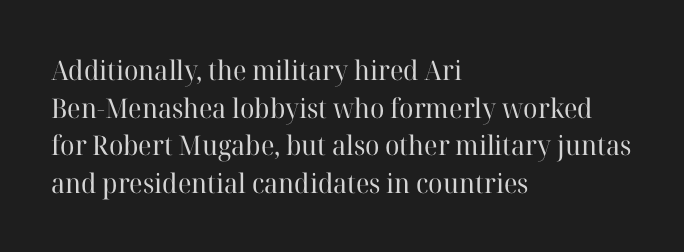
Q: Is the text bold? A: No.
Q: Is the text italic (slanted)? A: No, it is upright.
Q: Is the text underlined? A: No.
Q: How is the paragraph aligned? A: Left-aligned.
Q: Is the spacing between letters normal or unusually wide? A: Normal.
Q: Is the spacing between lines tight, normal or loose? A: Normal.
